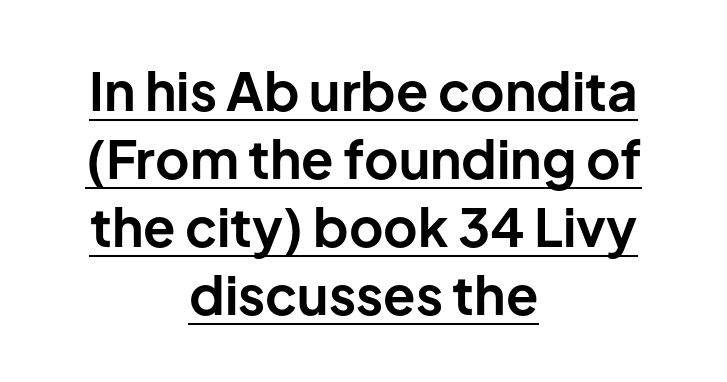
Q: Is the text bold? A: Yes.
Q: Is the text italic (slanted)? A: No, it is upright.
Q: Is the typeface a serif or a sans-serif typeface? A: Sans-serif.
Q: Is the text underlined? A: Yes.
Q: How is the paragraph aligned? A: Centered.
Q: Is the spacing between letters normal or unusually wide? A: Normal.
Q: Is the spacing between lines tight, normal or loose? A: Normal.
Q: Width (condensed, normal, or wide)? A: Normal.
Q: Stroke contrast? A: Low.
Q: x-height? A: Medium.
Q: Monospaced? A: No.
